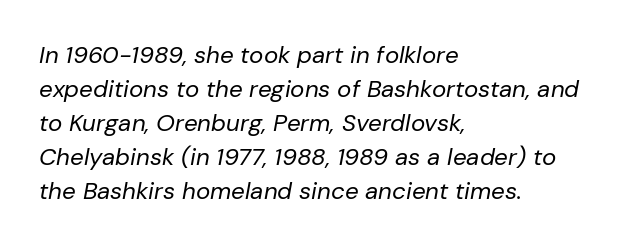
Q: Is the text bold? A: No.
Q: Is the text italic (slanted)? A: Yes, it leans right by about 10 degrees.
Q: Is the text underlined? A: No.
Q: How is the paragraph aligned? A: Left-aligned.
Q: Is the spacing between letters normal or unusually wide? A: Normal.
Q: Is the spacing between lines tight, normal or loose? A: Normal.
